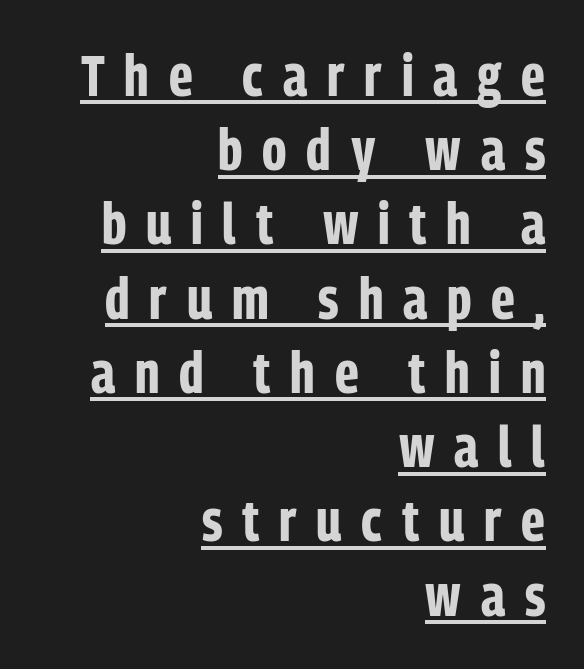
Q: Is the text bold? A: Yes.
Q: Is the text italic (slanted)? A: No, it is upright.
Q: Is the typeface a serif or a sans-serif typeface? A: Sans-serif.
Q: Is the text underlined? A: Yes.
Q: How is the paragraph aligned? A: Right-aligned.
Q: Is the spacing between letters normal or unusually wide? A: Unusually wide.
Q: Is the spacing between lines tight, normal or loose? A: Normal.
Q: Width (condensed, normal, or wide)? A: Condensed.
Q: Stroke contrast? A: Low.
Q: x-height? A: Medium.
Q: Monospaced? A: No.
